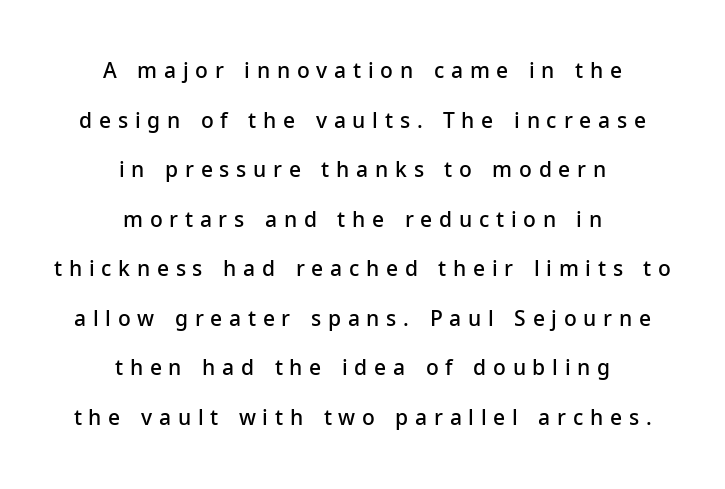
The image shows 21 px text type, upright; set centered, loose line spacing (2.36x), unusually wide letter spacing (+0.32 em), not underlined.
